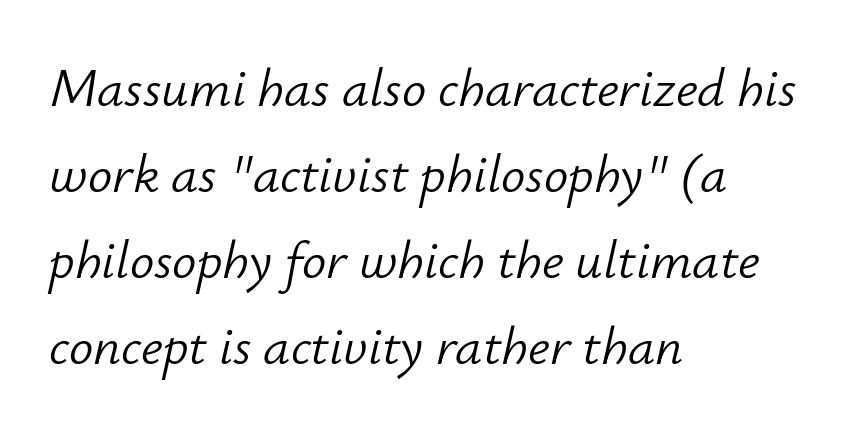
The image shows 54 px light type, italic (leaning right); set left-aligned, normal line spacing (1.59x), normal letter spacing, not underlined; low stroke contrast and a small x-height.
